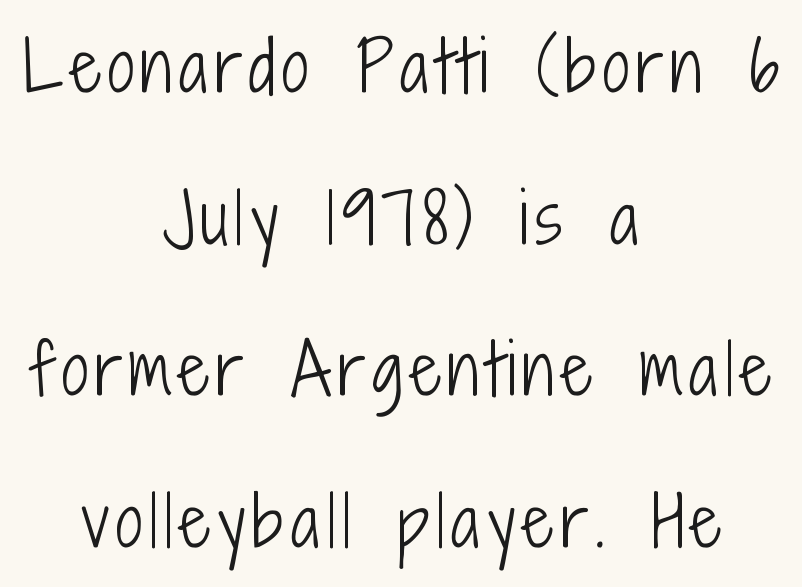
{"serif": "no", "italic": "no", "bold": "no", "weight": "light", "width": "condensed", "stroke_contrast": "low", "x_height": "medium", "monospaced": "no", "underline": "no", "align": "center", "line_spacing": "loose", "line_spacing_ratio": 2.23, "glyph_px": 68}
